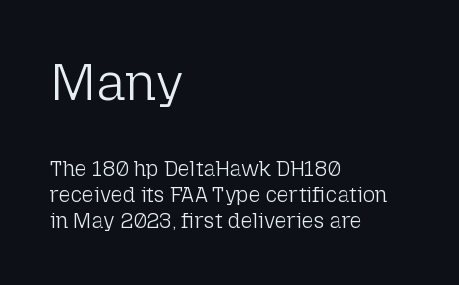
Is the stroke heavy? The answer is a plain regular-or-lighter. The face used here is proportionally spaced, like ordinary book or web type. Where is the straight margin? On the left. These two chunks differ in scale, with the top chunk taking the larger measure.
